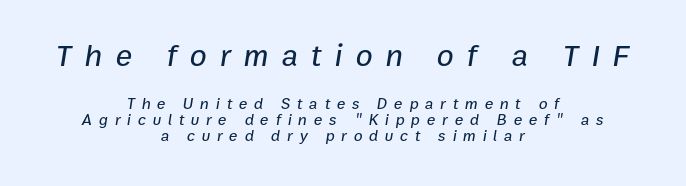
The image shows 31 px text type, italic (leaning right); set centered, tight line spacing (0.98x), unusually wide letter spacing (+0.42 em), not underlined; the first (top) block is 1.94x larger; low stroke contrast and a medium x-height.
